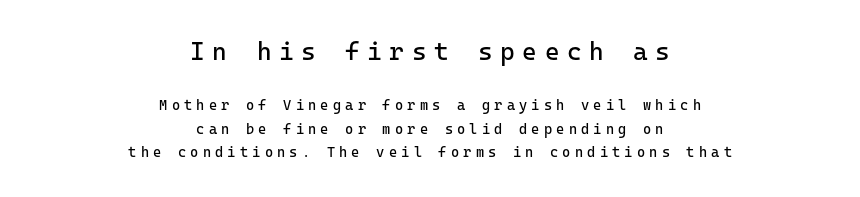
Is the letter spacing exaggerated? Yes — the characters are pushed far apart. Vertically, the passage feels balanced, rows spaced as you'd expect. This is the regular roman posture of the typeface. Weight: in the light-to-regular range. The letters in the upper block stand taller than those in the block below. The typesetter chose a symmetrical, centered arrangement here.
